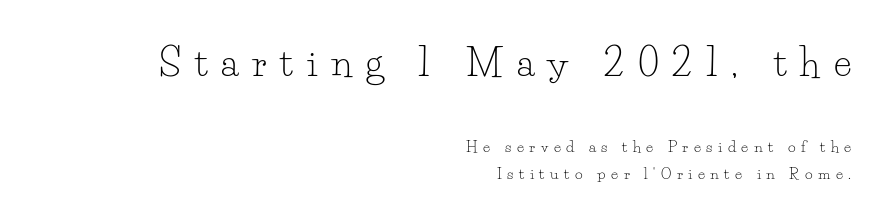
{"serif": "yes", "italic": "no", "bold": "no", "weight": "light", "width": "normal", "stroke_contrast": "low", "x_height": "small", "monospaced": "no", "underline": "no", "align": "right", "line_spacing_ratio": 1.81, "letter_spacing": "wide", "letter_spacing_em": 0.37, "larger_block": "first", "size_ratio": 2.47, "glyph_px": 37}
